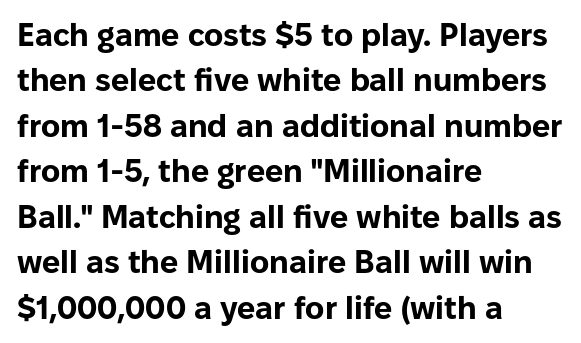
The image shows 32 px bold sans-serif type, upright; set left-aligned, normal line spacing (1.42x), normal letter spacing, not underlined; low stroke contrast and a medium x-height.
